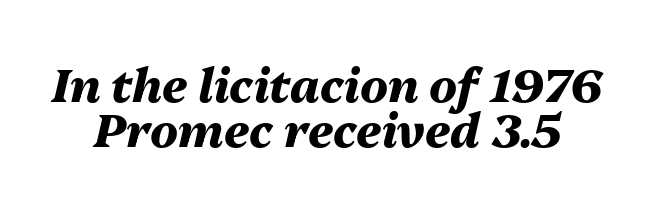
The image shows 46 px heavy type, italic (leaning right); set tight line spacing (0.98x), normal letter spacing, not underlined; medium stroke contrast and a medium x-height.
